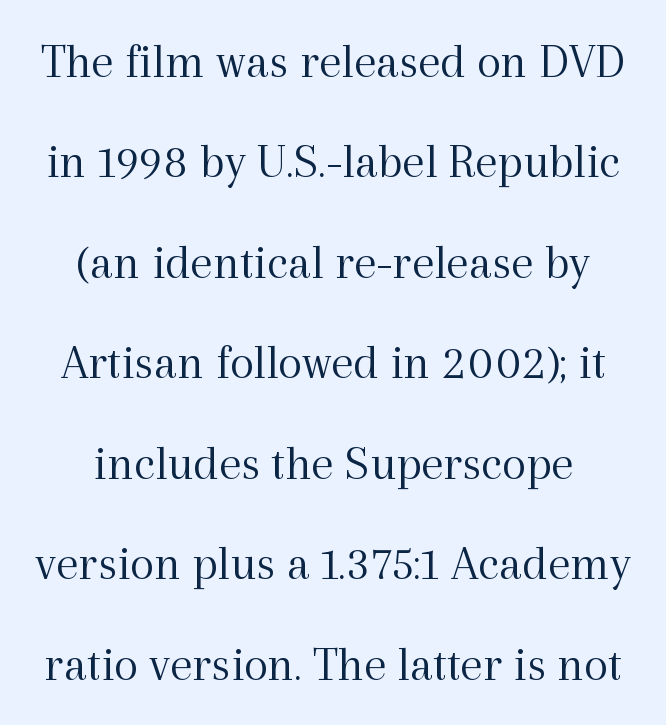
{"serif": "yes", "italic": "no", "bold": "no", "weight": "light", "width": "normal", "x_height": "medium", "monospaced": "no", "underline": "no", "line_spacing": "loose", "line_spacing_ratio": 2.01, "letter_spacing": "normal", "letter_spacing_em": 0.0, "glyph_px": 50}
